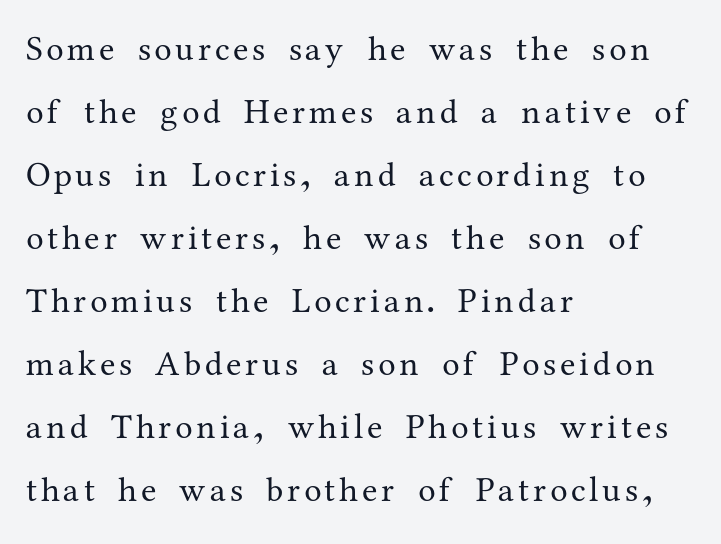
Weight class: somewhere from thin through regular. Each letter keeps its own natural width here, so spacing adapts to shape. The type family on display is of the serif kind. The passage shown is not underscored anywhere.
